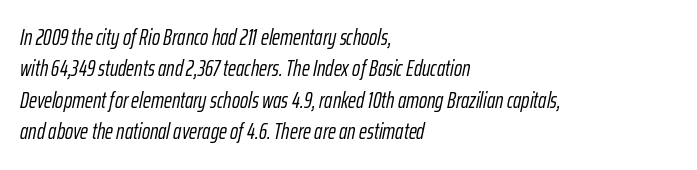
Q: Is the text bold? A: No.
Q: Is the text italic (slanted)? A: Yes, it leans right by about 12 degrees.
Q: Is the text underlined? A: No.
Q: How is the paragraph aligned? A: Left-aligned.
Q: Is the spacing between letters normal or unusually wide? A: Normal.
Q: Is the spacing between lines tight, normal or loose? A: Normal.
